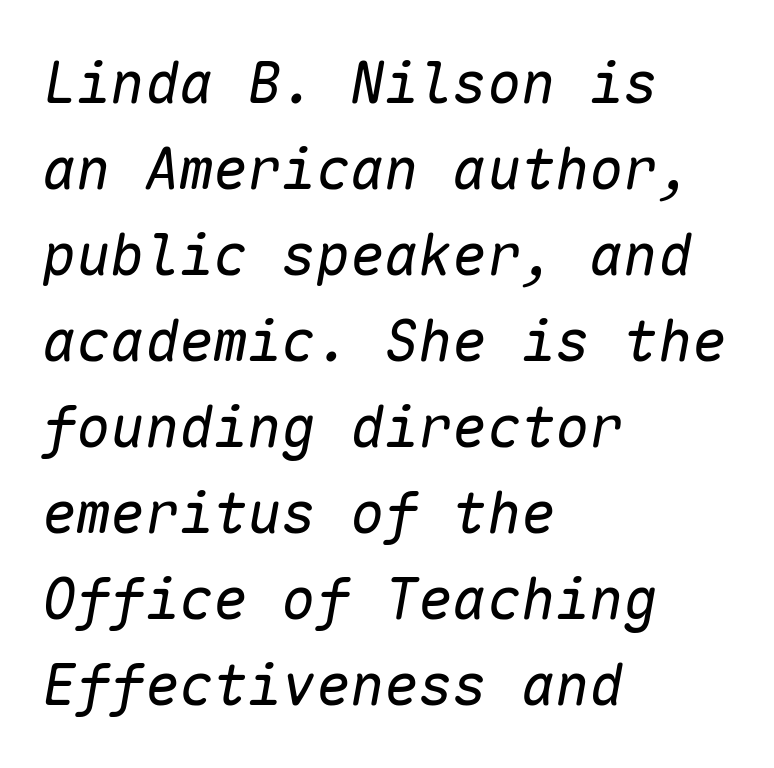
Q: Is the text bold? A: No.
Q: Is the text italic (slanted)? A: Yes, it leans right by about 10 degrees.
Q: Is the text underlined? A: No.
Q: How is the paragraph aligned? A: Left-aligned.
Q: Is the spacing between letters normal or unusually wide? A: Normal.
Q: Is the spacing between lines tight, normal or loose? A: Normal.
Q: Width (condensed, normal, or wide)? A: Normal.
Q: Stroke contrast? A: Low.
Q: x-height? A: Medium.
Q: Monospaced? A: Yes.
